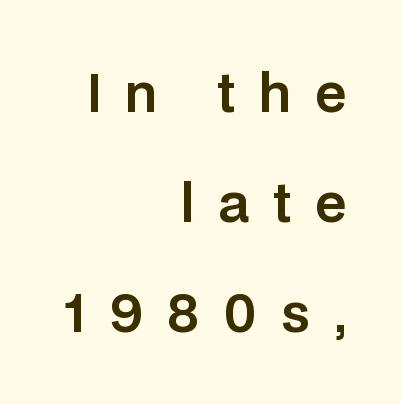
A typesetter would label this face a sans. This sample trades compactness for vertical openness between lines. This sample is right-justified, so line beginnings fall wherever the words allow. Looks like regular typesetting: each glyph gets only the width it needs. The gaps between neighbouring characters are conspicuously large. Nobody drew a line under any word here.
